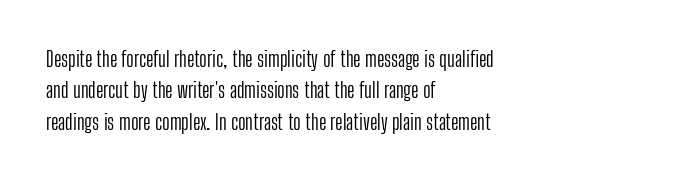
Q: Is the text bold? A: No.
Q: Is the text italic (slanted)? A: No, it is upright.
Q: Is the text underlined? A: No.
Q: How is the paragraph aligned? A: Left-aligned.
Q: Is the spacing between letters normal or unusually wide? A: Normal.
Q: Is the spacing between lines tight, normal or loose? A: Normal.
